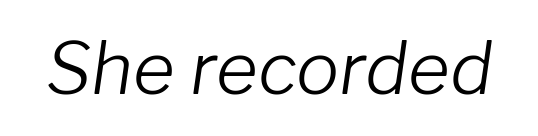
The image shows 72 px light type, italic (leaning right); set normal letter spacing, not underlined; low stroke contrast and a medium x-height.
